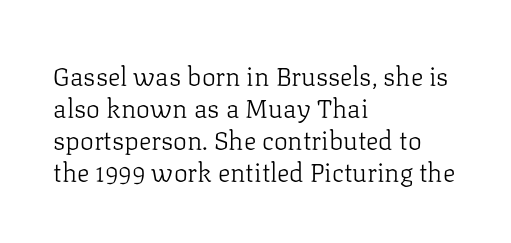
The passage shown is not underscored anywhere. Words appear dense and cohesive because spacing is normal. Alignment: flush left. Unlike italic type, these characters show no tilt at all.
